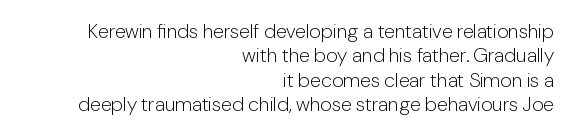
{"italic": "no", "bold": "no", "underline": "no", "align": "right", "line_spacing_ratio": 1.22, "letter_spacing": "normal", "letter_spacing_em": 0.0, "glyph_px": 20}
